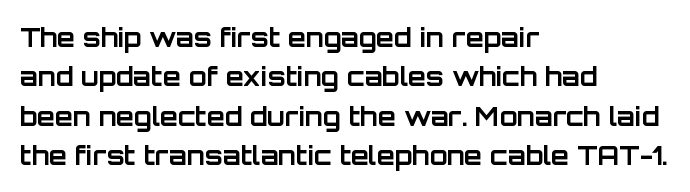
{"italic": "no", "bold": "yes", "underline": "no", "align": "left", "line_spacing": "normal", "line_spacing_ratio": 1.51, "letter_spacing": "normal", "letter_spacing_em": 0.0, "glyph_px": 26}
